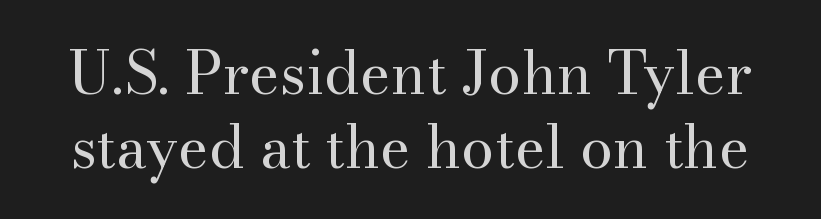
The image shows 59 px regular-weight serif type, upright; set normal line spacing (1.25x), normal letter spacing, not underlined; medium stroke contrast and a small x-height.
